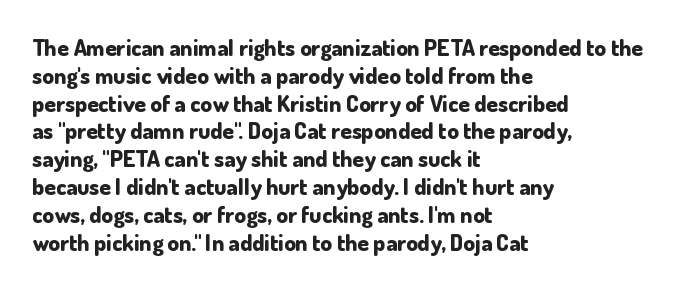
Q: Is the text bold? A: Yes.
Q: Is the text italic (slanted)? A: No, it is upright.
Q: Is the text underlined? A: No.
Q: How is the paragraph aligned? A: Left-aligned.
Q: Is the spacing between letters normal or unusually wide? A: Normal.
